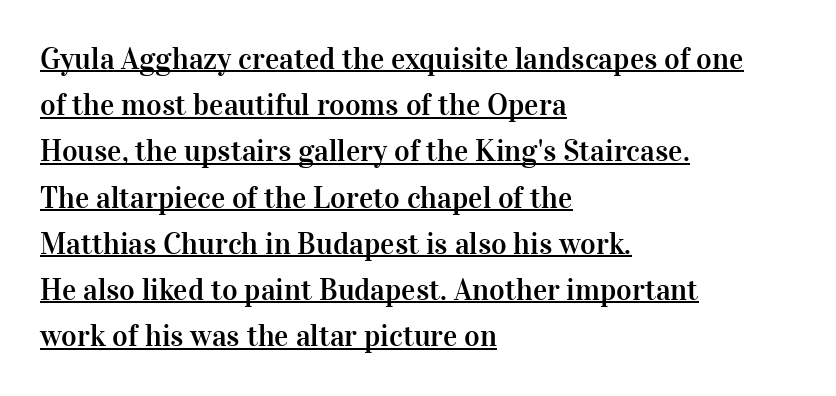
The image shows 30 px serif type, upright; set left-aligned, normal line spacing (1.54x), normal letter spacing, underlined; high stroke contrast and a medium x-height.
